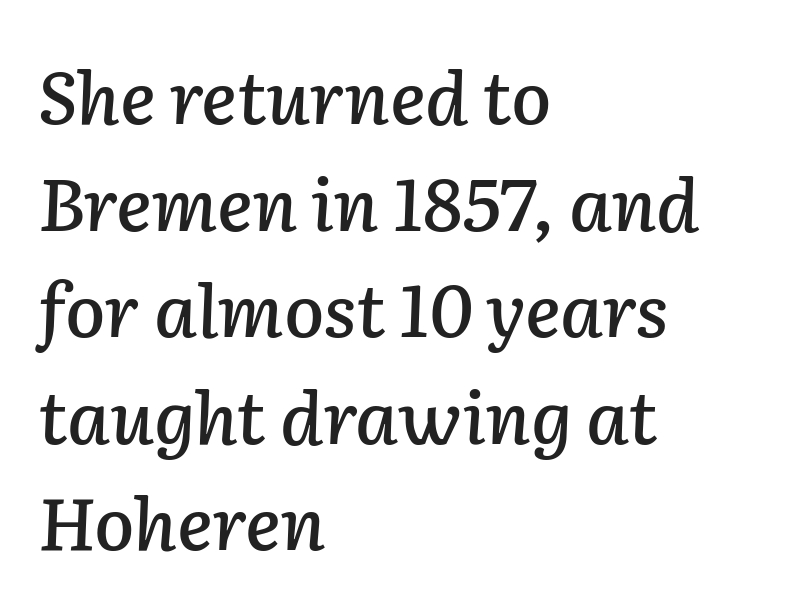
Q: Is the text italic (slanted)? A: Yes, it leans right by about 2 degrees.
Q: Is the text underlined? A: No.
Q: How is the paragraph aligned? A: Left-aligned.
Q: Is the spacing between letters normal or unusually wide? A: Normal.
Q: Is the spacing between lines tight, normal or loose? A: Normal.
Q: Width (condensed, normal, or wide)? A: Normal.
Q: Stroke contrast? A: Low.
Q: x-height? A: Medium.
Q: Monospaced? A: No.
